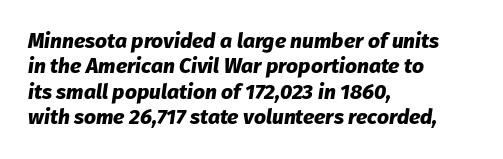
{"italic": "yes", "lean": "right", "slant_degrees": 8, "bold": "yes", "underline": "no", "align": "left", "line_spacing_ratio": 1.21, "letter_spacing": "normal", "letter_spacing_em": 0.0, "glyph_px": 21}
